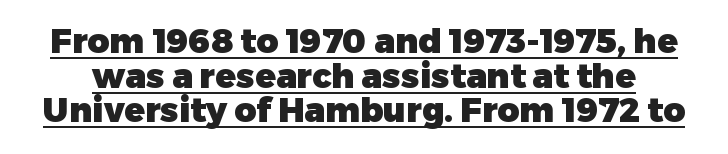
Tracking value appears to be zero — textbook default spacing. The sample's only ornament is a line tracing under the words. A typesetter would call this proportional, since set widths differ per character. The face used here has the dense, thick strokes of a bold. This is roman type, the default non-slanted kind.
